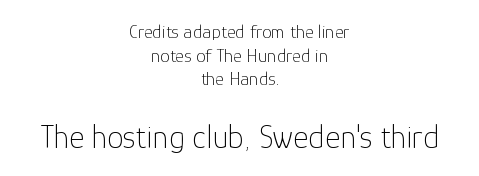
Q: Is the text bold? A: No.
Q: Is the text italic (slanted)? A: No, it is upright.
Q: Is the typeface a serif or a sans-serif typeface? A: Sans-serif.
Q: Is the text underlined? A: No.
Q: How is the paragraph aligned? A: Centered.
Q: Is the spacing between letters normal or unusually wide? A: Normal.
Q: Is the spacing between lines tight, normal or loose? A: Normal.
Q: Which block of text is set in a larger size, the first (top) or the second (bottom)? A: The second (bottom) one.
Q: Width (condensed, normal, or wide)? A: Normal.
Q: Stroke contrast? A: Low.
Q: x-height? A: Medium.
Q: Monospaced? A: No.
